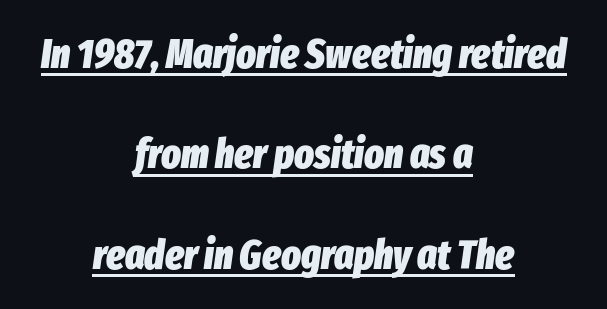
{"italic": "yes", "lean": "right", "slant_degrees": 8, "bold": "yes", "weight": "heavy", "width": "condensed", "stroke_contrast": "low", "x_height": "medium", "monospaced": "no", "underline": "yes", "align": "center", "line_spacing": "loose", "line_spacing_ratio": 2.45, "letter_spacing": "normal", "letter_spacing_em": 0.0, "glyph_px": 41}
